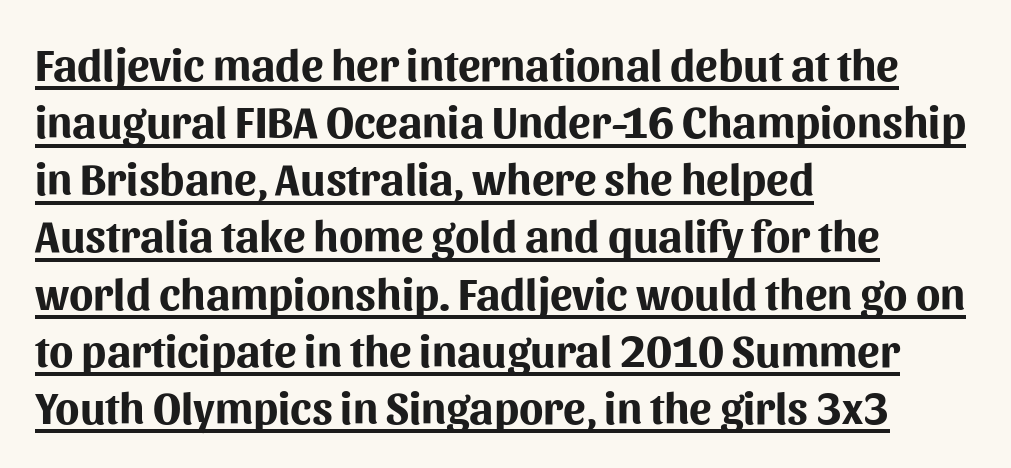
Rendered with straight, roman letterforms. The text was rendered using a sans face with plain stroke endings. The vertical gap from one line to the next is medium. Notice how a bar underscores the lettering throughout. In CSS terms this would be text-align: left.
